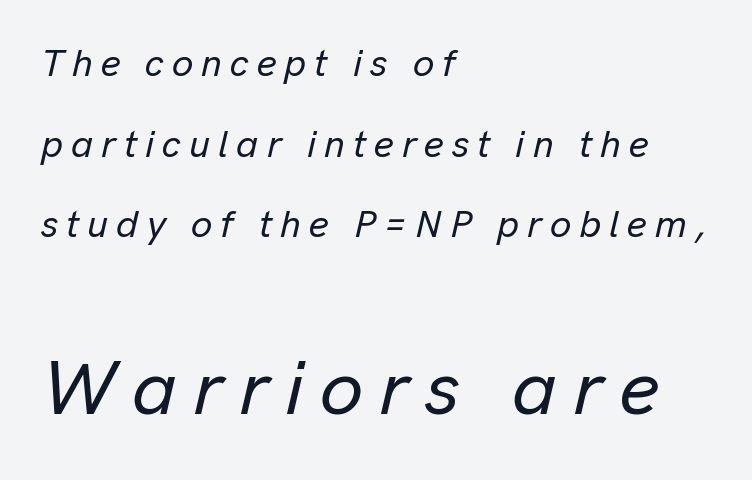
{"italic": "yes", "lean": "right", "slant_degrees": 13, "width": "normal", "stroke_contrast": "low", "x_height": "medium", "monospaced": "no", "underline": "no", "align": "left", "line_spacing": "loose", "line_spacing_ratio": 2.12, "letter_spacing": "wide", "letter_spacing_em": 0.21, "larger_block": "second", "size_ratio": 2.03, "glyph_px": 77}
